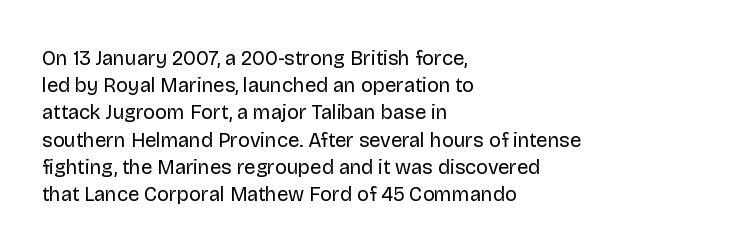
The image shows 20 px text type, upright; set left-aligned, normal line spacing (1.36x), normal letter spacing, not underlined.
